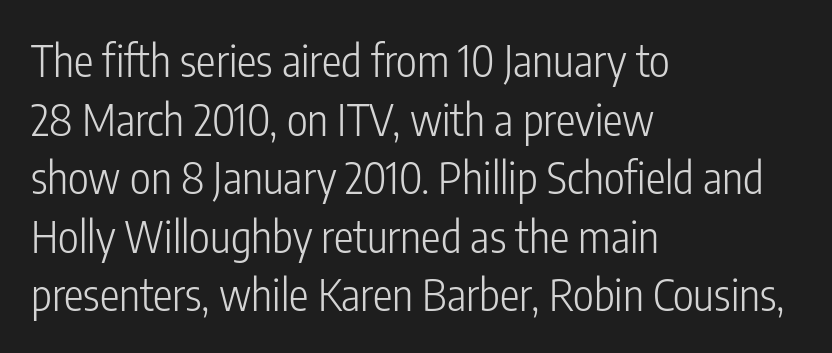
The image shows 44 px light, condensed sans-serif type, upright; set left-aligned, normal line spacing (1.33x), normal letter spacing, not underlined; low stroke contrast and a medium x-height.
